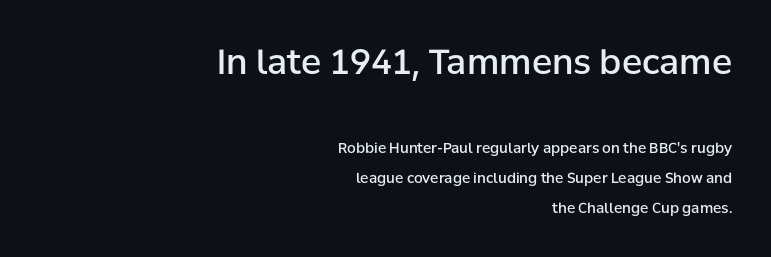
{"serif": "no", "italic": "no", "bold": "semi", "weight": "semibold", "width": "normal", "stroke_contrast": "low", "x_height": "medium", "monospaced": "no", "underline": "no", "align": "right", "line_spacing": "loose", "line_spacing_ratio": 2.12, "letter_spacing": "normal", "letter_spacing_em": 0.0, "larger_block": "first", "size_ratio": 2.43, "glyph_px": 34}
